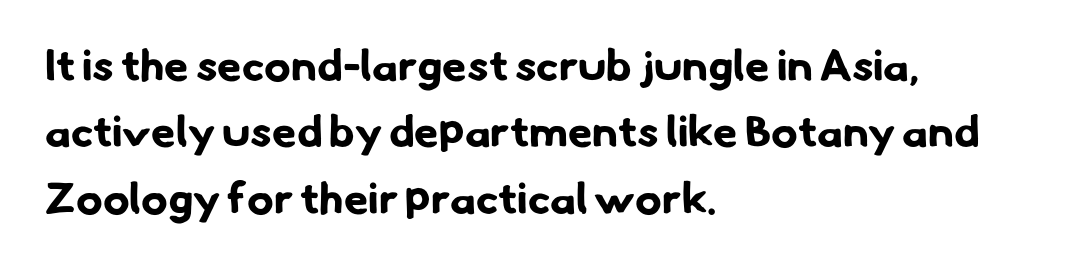
{"serif": "no", "bold": "yes", "weight": "bold", "width": "normal", "stroke_contrast": "low", "x_height": "small", "monospaced": "no", "underline": "no", "align": "left", "line_spacing": "normal", "line_spacing_ratio": 1.51, "letter_spacing": "normal", "letter_spacing_em": 0.0, "glyph_px": 44}
